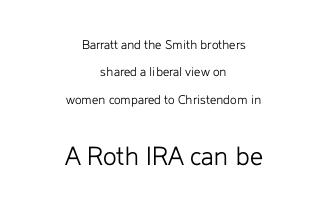
Q: Is the text bold? A: No.
Q: Is the text italic (slanted)? A: No, it is upright.
Q: Is the typeface a serif or a sans-serif typeface? A: Sans-serif.
Q: Is the text underlined? A: No.
Q: How is the paragraph aligned? A: Centered.
Q: Is the spacing between letters normal or unusually wide? A: Normal.
Q: Is the spacing between lines tight, normal or loose? A: Loose.
Q: Which block of text is set in a larger size, the first (top) or the second (bottom)? A: The second (bottom) one.
Q: Width (condensed, normal, or wide)? A: Normal.
Q: Stroke contrast? A: Low.
Q: x-height? A: Medium.
Q: Monospaced? A: No.
